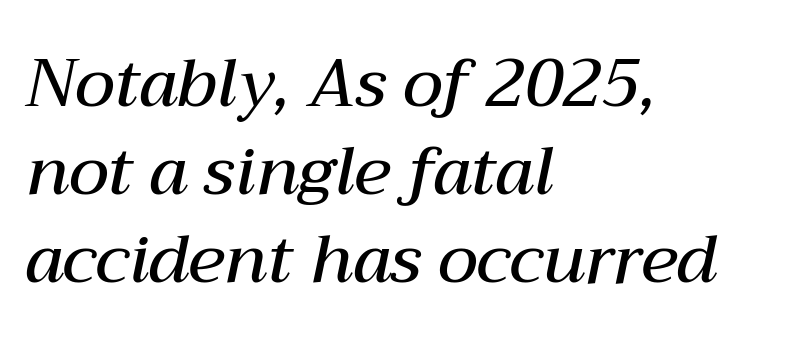
Q: Is the text bold? A: Semi-bold.
Q: Is the text italic (slanted)? A: Yes, it leans right by about 12 degrees.
Q: Is the text underlined? A: No.
Q: How is the paragraph aligned? A: Left-aligned.
Q: Is the spacing between letters normal or unusually wide? A: Normal.
Q: Is the spacing between lines tight, normal or loose? A: Normal.
Q: Width (condensed, normal, or wide)? A: Normal.
Q: Stroke contrast? A: Medium.
Q: x-height? A: Medium.
Q: Monospaced? A: No.
